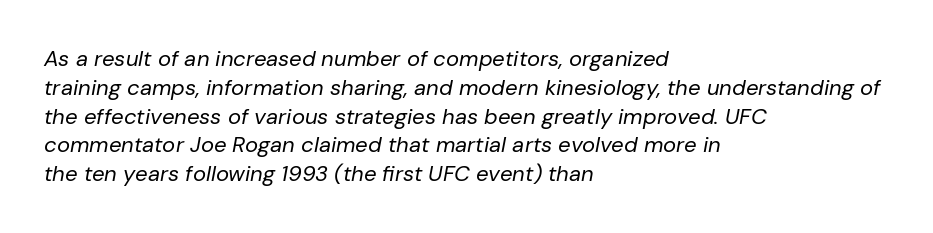
Q: Is the text bold? A: No.
Q: Is the text italic (slanted)? A: Yes, it leans right by about 10 degrees.
Q: Is the text underlined? A: No.
Q: How is the paragraph aligned? A: Left-aligned.
Q: Is the spacing between letters normal or unusually wide? A: Normal.
Q: Is the spacing between lines tight, normal or loose? A: Normal.
